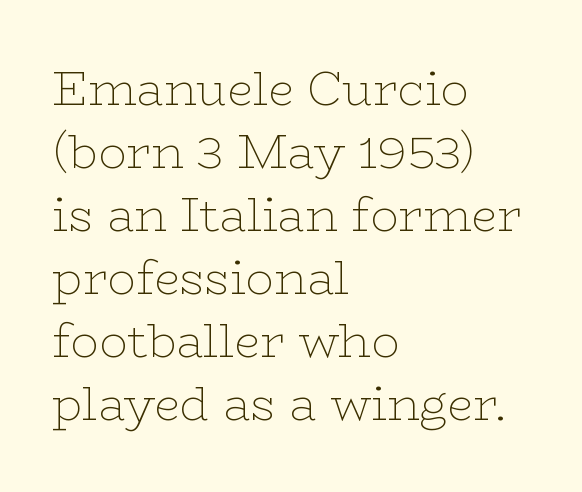
The rendering anchors every line to the left-hand side. Lines of text with bare space underneath. This is roman type, the default non-slanted kind. The cut favours lightness, reaching ordinary text weight at its darkest. Quick note: interline space is typical. Serif or sans? Serif — the stroke terminals have little feet.
